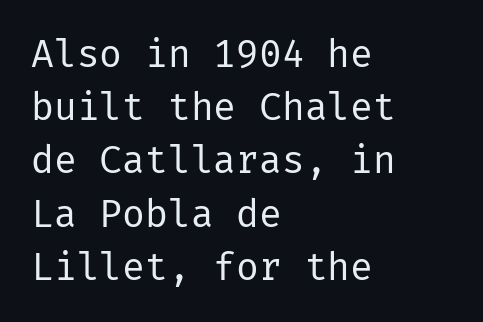
The image shows 38 px regular-weight sans-serif type, upright; set left-aligned, normal line spacing (1.4x), normal letter spacing, not underlined; low stroke contrast and a medium x-height.
